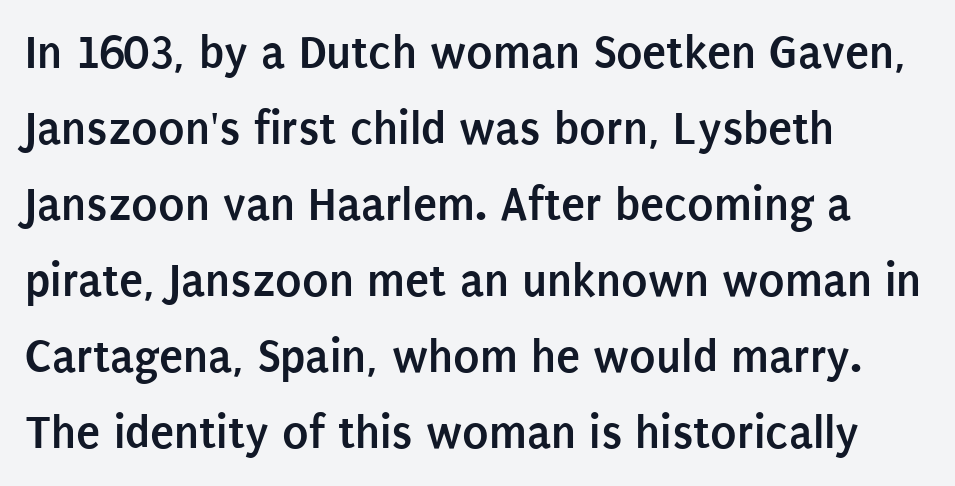
The image shows 49 px semibold, condensed sans-serif type, upright; set left-aligned, normal line spacing (1.55x), normal letter spacing, not underlined; low stroke contrast and a large x-height.
